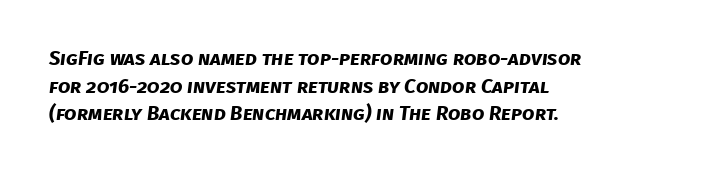
The image shows 20 px bold type; set left-aligned, normal line spacing (1.38x), normal letter spacing, not underlined.
